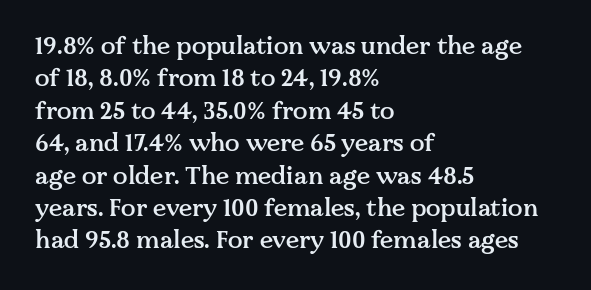
{"italic": "no", "bold": "semi", "underline": "no", "align": "left", "line_spacing": "normal", "line_spacing_ratio": 1.35, "letter_spacing": "normal", "letter_spacing_em": 0.0, "glyph_px": 24}
